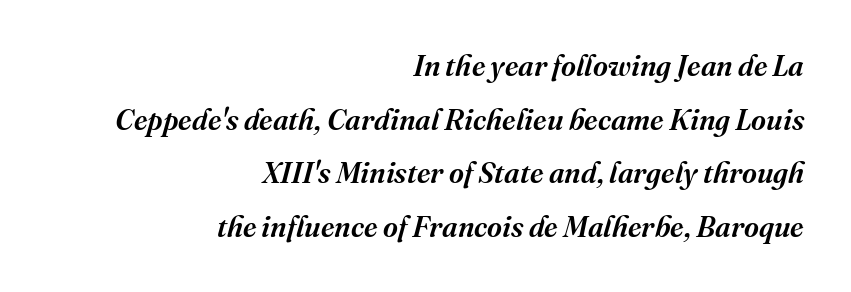
The image shows 29 px semibold serif type, italic (leaning right); set right-aligned, line spacing 1.85x, normal letter spacing, not underlined; medium stroke contrast and a medium x-height.
